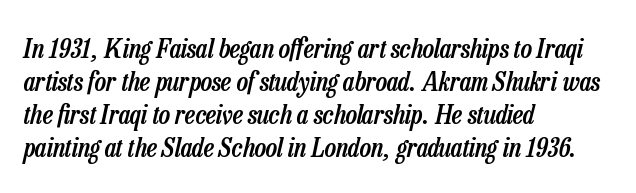
The image shows 27 px text type, italic (leaning right); set left-aligned, line spacing 1.22x, normal letter spacing, not underlined.
